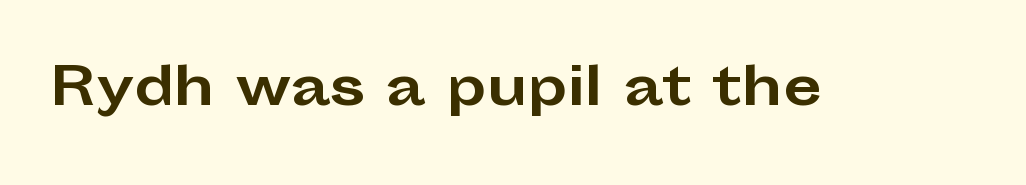
The image shows 50 px bold, wide sans-serif type, upright; set normal letter spacing, not underlined; low stroke contrast and a medium x-height.
